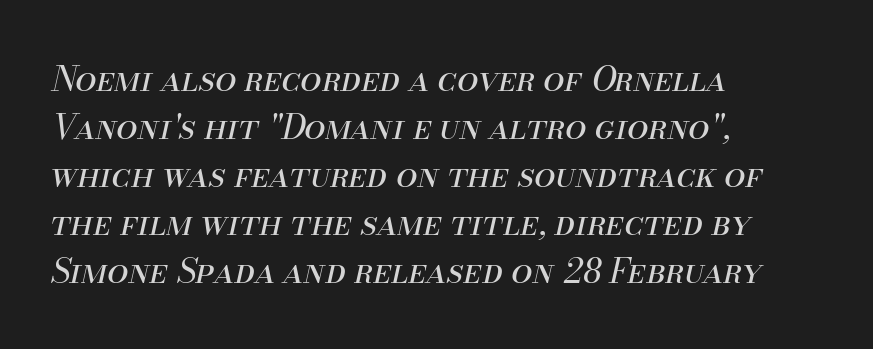
Q: Is the text bold? A: No.
Q: Is the text italic (slanted)? A: Yes, it leans right by about 13 degrees.
Q: Is the text underlined? A: No.
Q: How is the paragraph aligned? A: Left-aligned.
Q: Is the spacing between letters normal or unusually wide? A: Normal.
Q: Is the spacing between lines tight, normal or loose? A: Normal.
Q: Width (condensed, normal, or wide)? A: Normal.
Q: Stroke contrast? A: Medium.
Q: x-height? A: Small.
Q: Monospaced? A: No.
